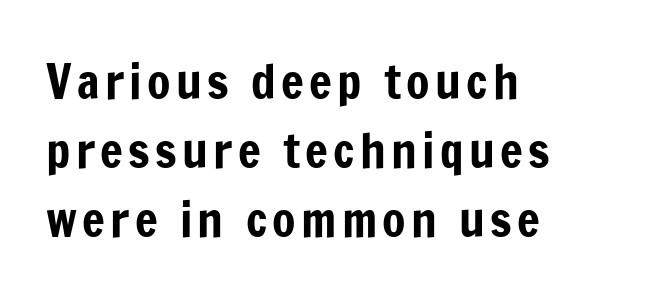
Each row of text sits above clean, open space. When letters stand straight like this, we call the style roman or upright. These lines stack with their left ends in a neat column. The face used here is a sans, in the tradition of grotesques and geometrics. Proportional: the letters do not fall into vertical columns.
